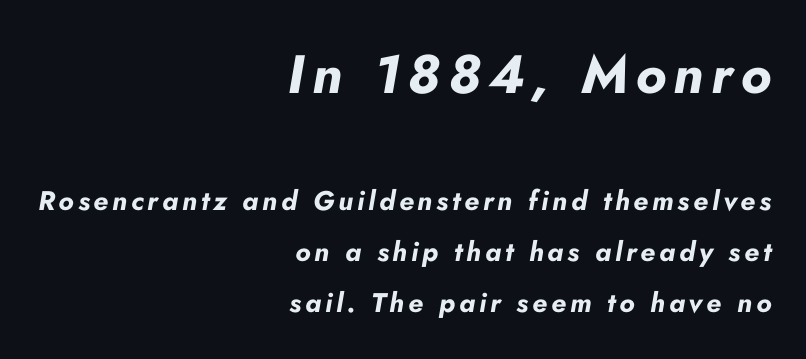
Q: Is the text bold? A: Yes.
Q: Is the text italic (slanted)? A: Yes, it leans right by about 10 degrees.
Q: Is the text underlined? A: No.
Q: How is the paragraph aligned? A: Right-aligned.
Q: Is the spacing between lines tight, normal or loose? A: Loose.
Q: Which block of text is set in a larger size, the first (top) or the second (bottom)? A: The first (top) one.
Q: Width (condensed, normal, or wide)? A: Normal.
Q: Stroke contrast? A: Low.
Q: x-height? A: Small.
Q: Monospaced? A: No.
